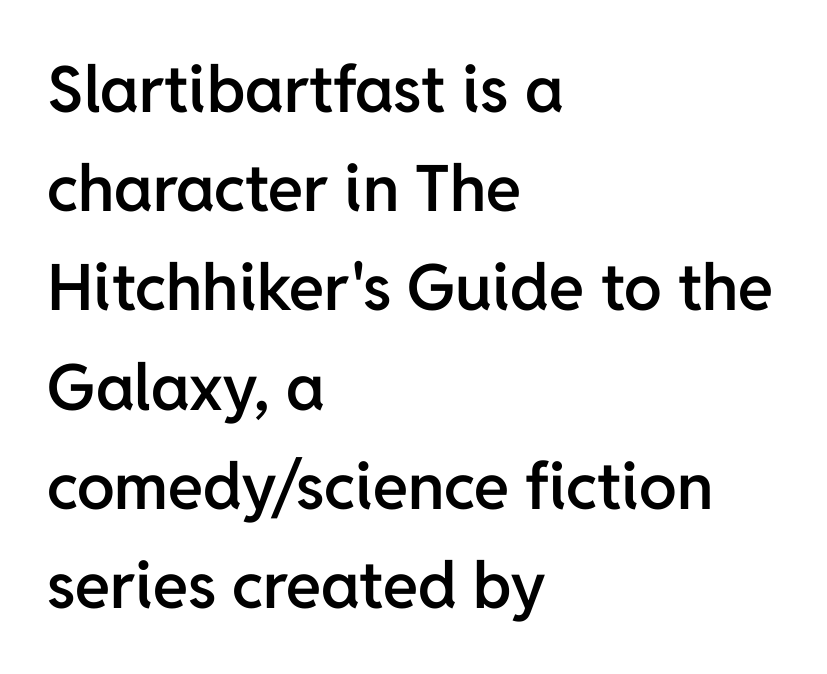
Default kerning and tracking; the words read as compact shapes. Notice how the passage keeps a crisp vertical edge on the left only. Font category for this specimen: sans-serif. In terms of leading, this rendering sits right in the middle. Decoration check: the copy has no underline.
